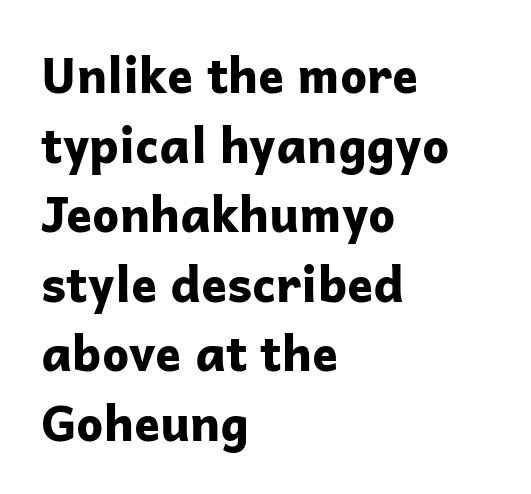
The image shows 48 px bold sans-serif type, upright; set left-aligned, normal line spacing (1.45x), normal letter spacing, not underlined; low stroke contrast and a medium x-height.
